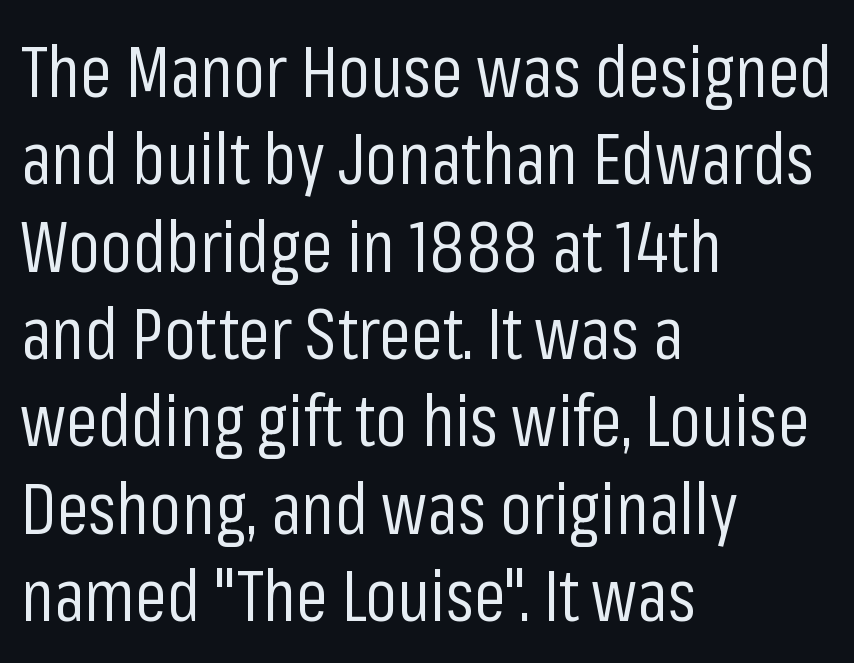
The image shows 71 px regular-weight, condensed sans-serif type, upright; set left-aligned, line spacing 1.23x, normal letter spacing, not underlined; low stroke contrast and a medium x-height.
